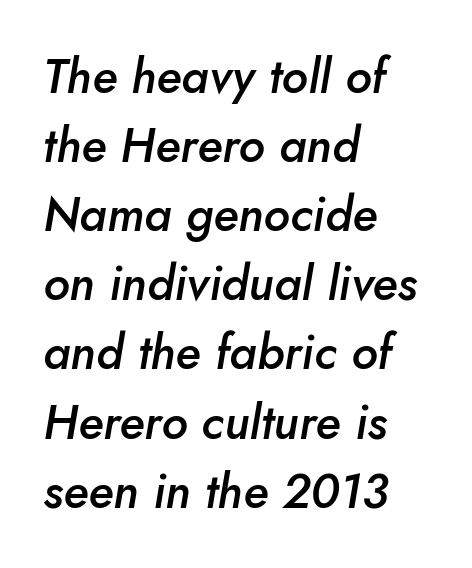
Q: Is the text bold? A: Semi-bold.
Q: Is the text italic (slanted)? A: Yes, it leans right by about 10 degrees.
Q: Is the text underlined? A: No.
Q: How is the paragraph aligned? A: Left-aligned.
Q: Is the spacing between letters normal or unusually wide? A: Normal.
Q: Is the spacing between lines tight, normal or loose? A: Normal.
Q: Width (condensed, normal, or wide)? A: Normal.
Q: Stroke contrast? A: Low.
Q: x-height? A: Small.
Q: Monospaced? A: No.
